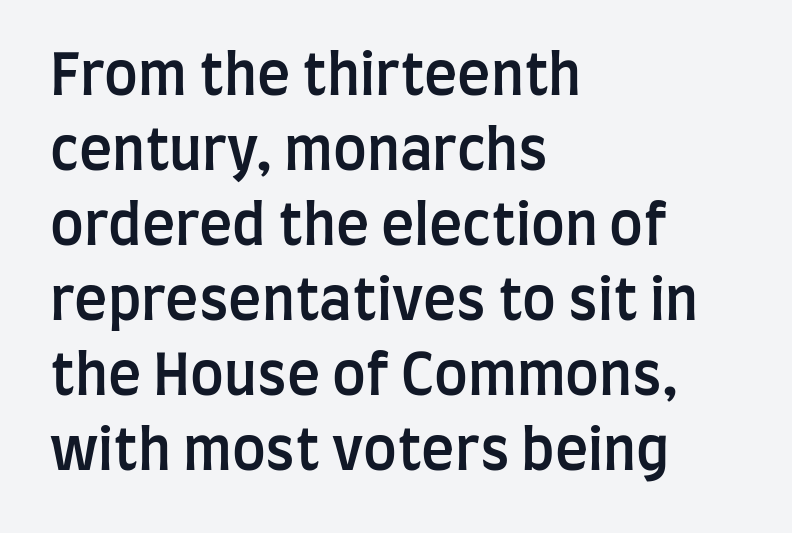
The image shows 56 px semibold, condensed sans-serif type, upright; set left-aligned, normal line spacing (1.34x), normal letter spacing, not underlined; low stroke contrast and a large x-height.
